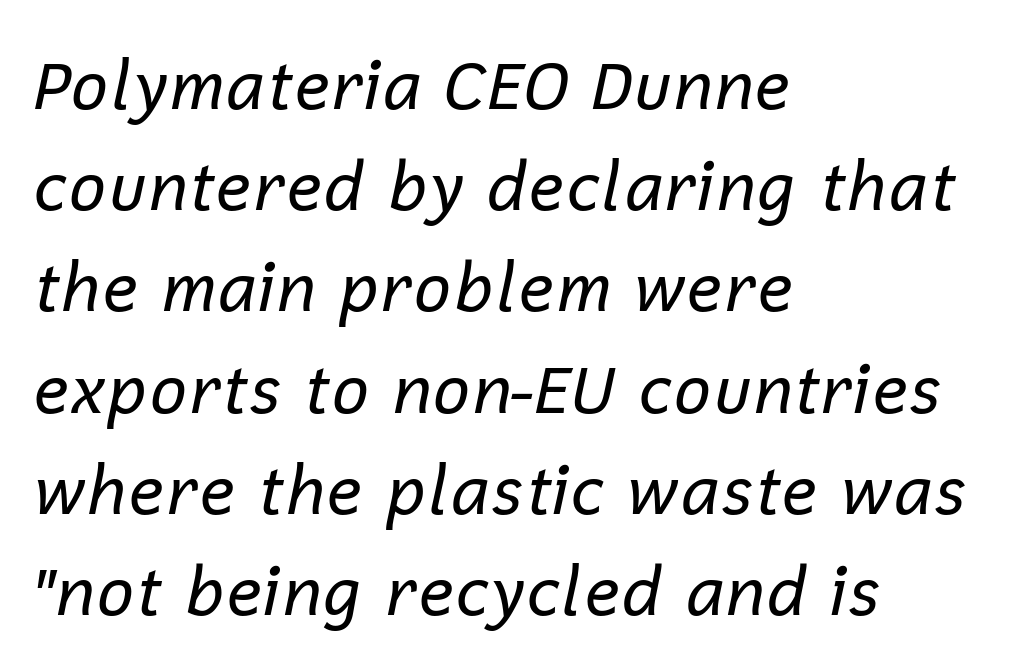
{"italic": "yes", "lean": "right", "slant_degrees": 12, "bold": "no", "weight": "regular", "width": "normal", "stroke_contrast": "low", "x_height": "medium", "monospaced": "no", "underline": "no", "align": "left", "line_spacing": "normal", "line_spacing_ratio": 1.51, "letter_spacing": "normal", "letter_spacing_em": 0.0, "glyph_px": 67}
